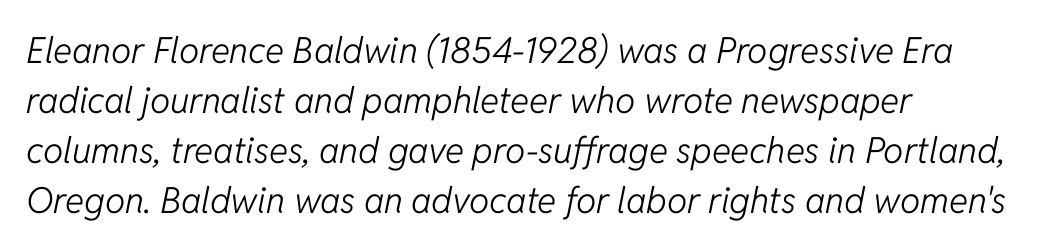
Heft: none added — not bold. Horizontally, the lines are justified to the leading edge only. The passage shown is typed in a proportional face where columns would drift. Notice how descenders clear the ascenders below comfortably — that's standard leading. Designer's note — italics engaged. Nobody touched the tracking dial on this one.
